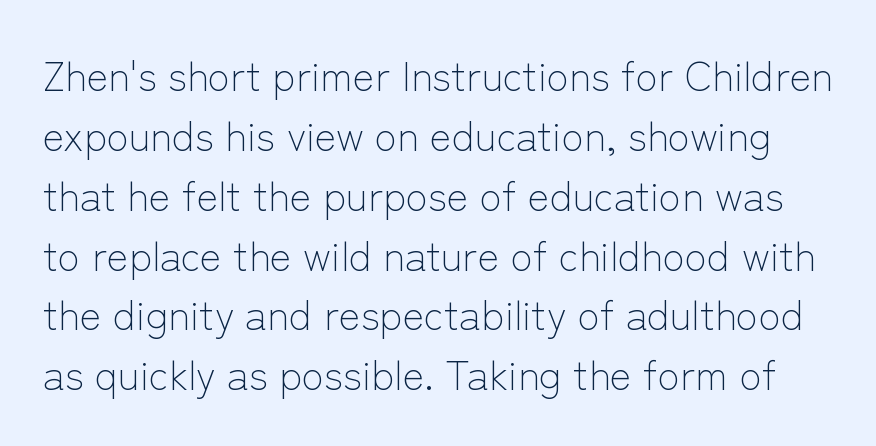
The image shows 41 px light sans-serif type, upright; set normal line spacing (1.46x), normal letter spacing, not underlined; low stroke contrast and a medium x-height.
